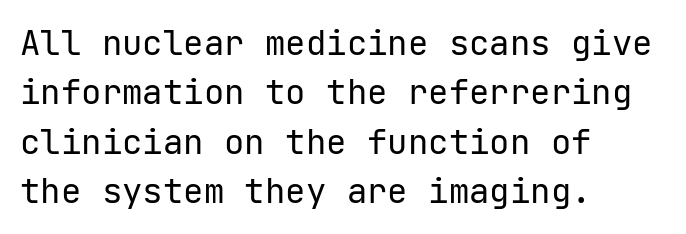
Q: Is the text bold? A: No.
Q: Is the text italic (slanted)? A: No, it is upright.
Q: Is the typeface a serif or a sans-serif typeface? A: Sans-serif.
Q: Is the text underlined? A: No.
Q: How is the paragraph aligned? A: Left-aligned.
Q: Is the spacing between letters normal or unusually wide? A: Normal.
Q: Is the spacing between lines tight, normal or loose? A: Normal.
Q: Width (condensed, normal, or wide)? A: Normal.
Q: Stroke contrast? A: Low.
Q: x-height? A: Medium.
